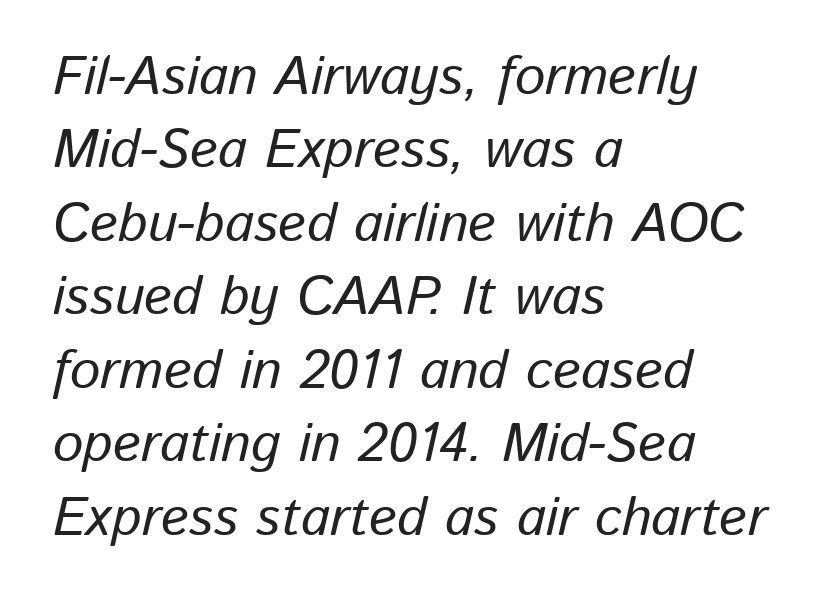
Q: Is the text italic (slanted)? A: Yes, it leans right by about 13 degrees.
Q: Is the text underlined? A: No.
Q: How is the paragraph aligned? A: Left-aligned.
Q: Is the spacing between letters normal or unusually wide? A: Normal.
Q: Is the spacing between lines tight, normal or loose? A: Normal.
Q: Width (condensed, normal, or wide)? A: Normal.
Q: Stroke contrast? A: Low.
Q: x-height? A: Medium.
Q: Monospaced? A: No.
